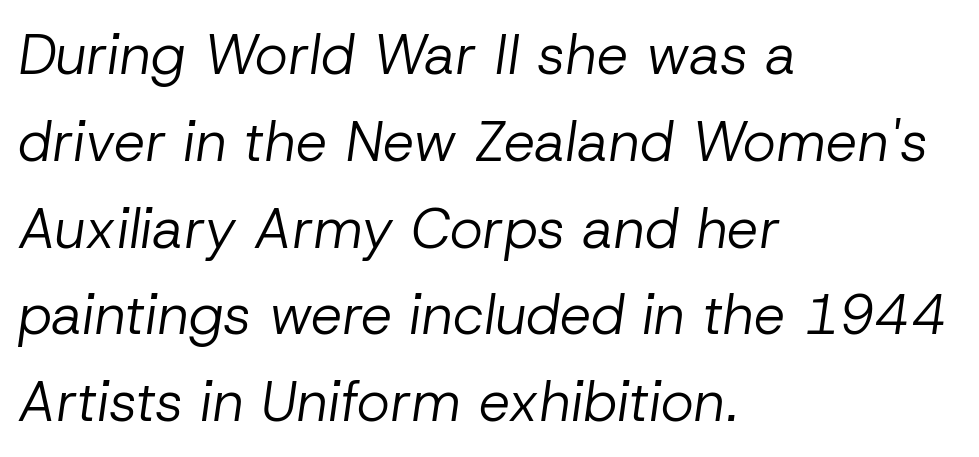
{"italic": "yes", "lean": "right", "slant_degrees": 8, "bold": "no", "weight": "regular", "width": "normal", "stroke_contrast": "low", "x_height": "medium", "monospaced": "no", "underline": "no", "align": "left", "line_spacing": "normal", "line_spacing_ratio": 1.55, "letter_spacing": "normal", "letter_spacing_em": 0.0, "glyph_px": 56}
